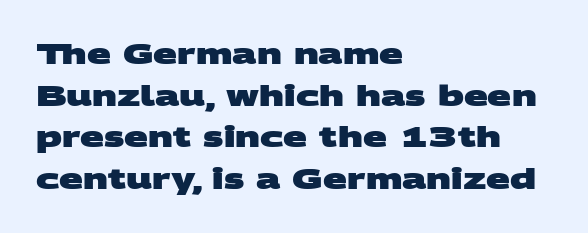
The image shows 28 px heavy, wide sans-serif type; set left-aligned, normal line spacing (1.49x), normal letter spacing, not underlined; medium stroke contrast and a large x-height.
